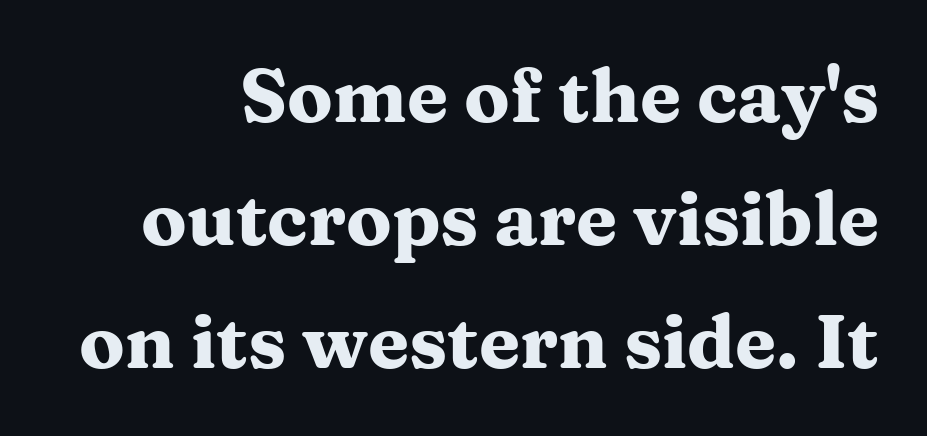
{"serif": "yes", "italic": "no", "bold": "yes", "weight": "heavy", "width": "wide", "stroke_contrast": "medium", "x_height": "medium", "monospaced": "no", "underline": "no", "line_spacing": "normal", "line_spacing_ratio": 1.64, "letter_spacing": "normal", "letter_spacing_em": 0.0, "glyph_px": 75}
